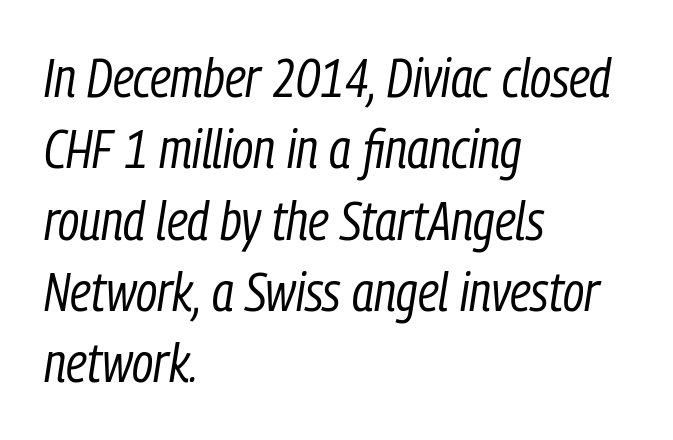
A classic flush-left, rag-right setting is used for this passage. The passage shown leans; its letterforms are oblique. These lines keep a tight, regular rhythm from letter to letter. Is this a heavy cut? Hardly; it is regular or lighter.
